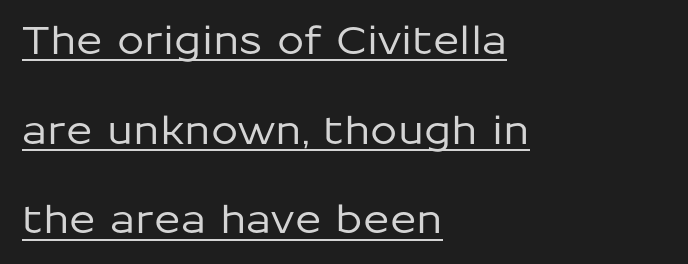
A continuous stroke trails under the words, as in a hyperlink. Is this a fixed-width face? No — the glyphs have proportional, varying widths. These lines stack with their left ends in a neat column. Examine the stroke ends and you'll find no serifs.
